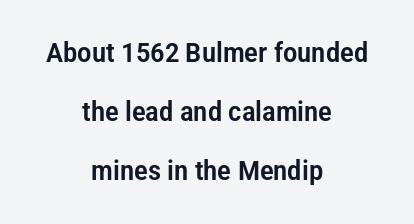
Q: Is the text italic (slanted)? A: No, it is upright.
Q: Is the text underlined? A: No.
Q: How is the paragraph aligned? A: Centered.
Q: Is the spacing between letters normal or unusually wide? A: Normal.
Q: Is the spacing between lines tight, normal or loose? A: Loose.
